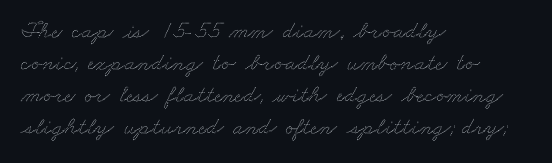
Tracking value appears to be zero — textbook default spacing. Notice how the passage keeps a crisp vertical edge on the left only. Anything drawn beneath the words? Only blank space. Baseline-to-baseline distance is the conventional proportion of letter height.
